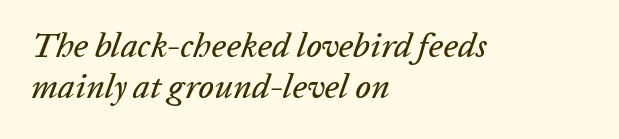
These lines keep a tight, regular rhythm from letter to letter. These lines are rendered in a variable-pitch font. Bare-footed words on every line. Which margin do the lines hug? The left one — the right edge is uneven. The face used here has a pronounced slope to its letters.
